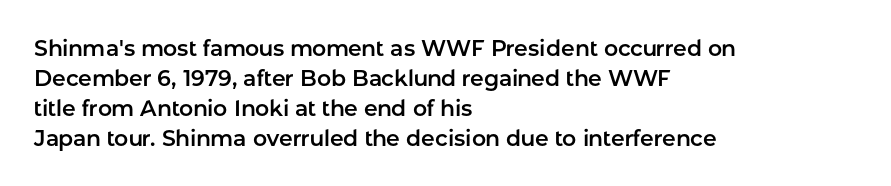
Q: Is the text italic (slanted)? A: No, it is upright.
Q: Is the text underlined? A: No.
Q: How is the paragraph aligned? A: Left-aligned.
Q: Is the spacing between letters normal or unusually wide? A: Normal.
Q: Is the spacing between lines tight, normal or loose? A: Normal.
